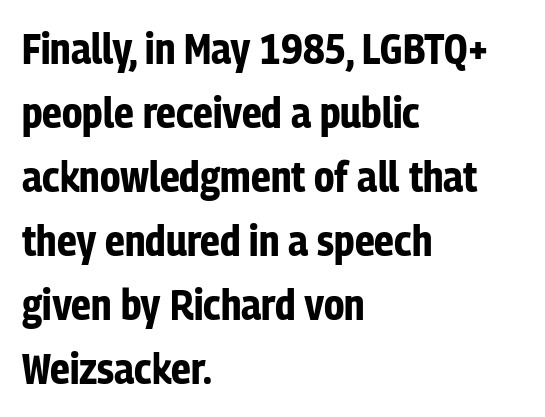
{"serif": "no", "italic": "no", "bold": "yes", "weight": "bold", "width": "condensed", "stroke_contrast": "low", "x_height": "medium", "monospaced": "no", "underline": "no", "align": "left", "line_spacing": "normal", "line_spacing_ratio": 1.49, "letter_spacing": "normal", "letter_spacing_em": 0.0, "glyph_px": 43}
